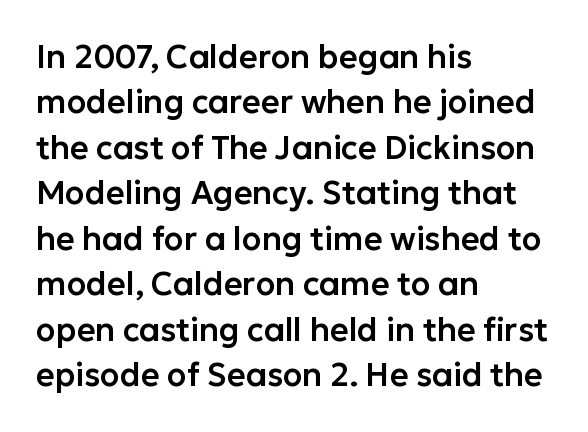
The image shows 32 px sans-serif type, upright; set left-aligned, normal line spacing (1.42x), normal letter spacing, not underlined; low stroke contrast and a medium x-height.
